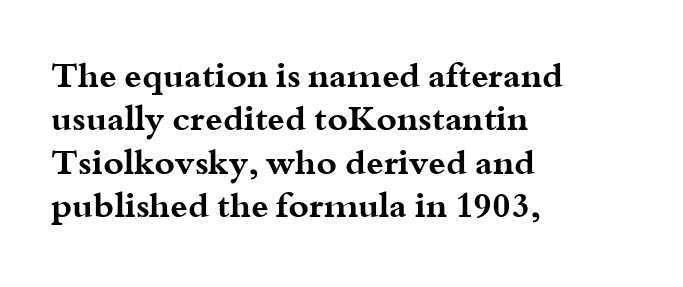
Q: Is the text bold? A: Yes.
Q: Is the text italic (slanted)? A: No, it is upright.
Q: Is the typeface a serif or a sans-serif typeface? A: Serif.
Q: Is the text underlined? A: No.
Q: How is the paragraph aligned? A: Left-aligned.
Q: Is the spacing between letters normal or unusually wide? A: Normal.
Q: Width (condensed, normal, or wide)? A: Wide.
Q: Stroke contrast? A: Medium.
Q: x-height? A: Small.
Q: Monospaced? A: No.
